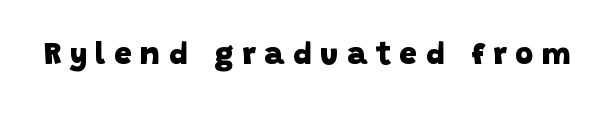
Does the weight exceed regular? Yes, all the way to bold. Do the characters align in a grid? No, the font is proportional. There is plenty of visible air inserted between adjacent glyphs. The typeface chosen for these lines omits serifs.
